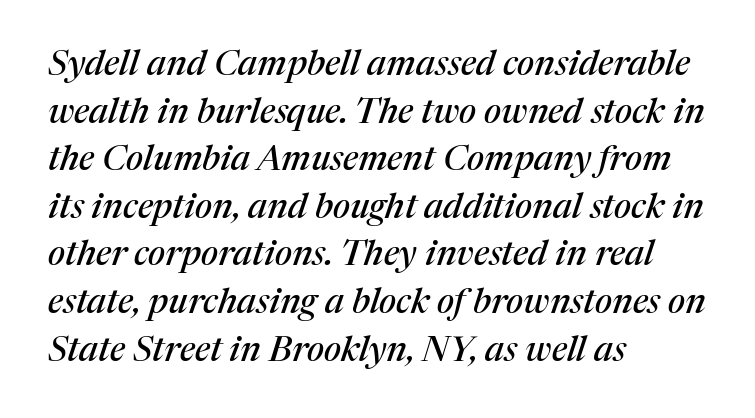
Q: Is the text italic (slanted)? A: Yes, it leans right by about 17 degrees.
Q: Is the typeface a serif or a sans-serif typeface? A: Serif.
Q: Is the text underlined? A: No.
Q: How is the paragraph aligned? A: Left-aligned.
Q: Is the spacing between letters normal or unusually wide? A: Normal.
Q: Is the spacing between lines tight, normal or loose? A: Normal.
Q: Width (condensed, normal, or wide)? A: Normal.
Q: Stroke contrast? A: Medium.
Q: x-height? A: Medium.
Q: Monospaced? A: No.
